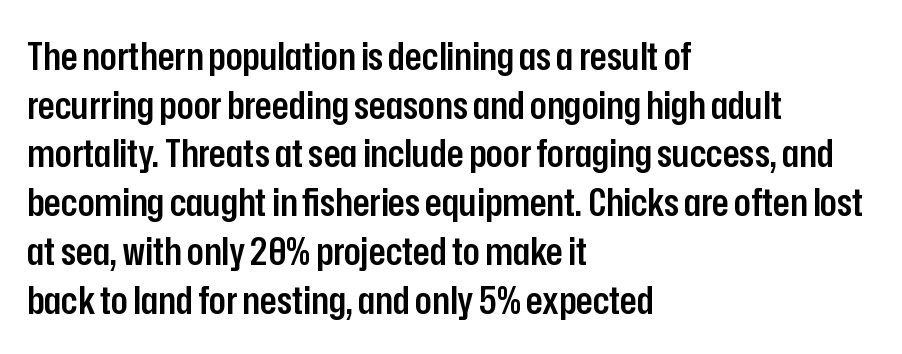
Q: Is the text bold? A: Semi-bold.
Q: Is the text italic (slanted)? A: No, it is upright.
Q: Is the typeface a serif or a sans-serif typeface? A: Sans-serif.
Q: Is the text underlined? A: No.
Q: How is the paragraph aligned? A: Left-aligned.
Q: Is the spacing between letters normal or unusually wide? A: Normal.
Q: Is the spacing between lines tight, normal or loose? A: Normal.
Q: Width (condensed, normal, or wide)? A: Condensed.
Q: Stroke contrast? A: Low.
Q: x-height? A: Medium.
Q: Monospaced? A: No.
